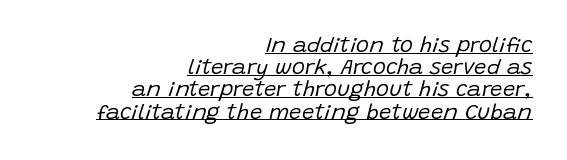
The image shows 22 px text type, italic (leaning right); set right-aligned, tight line spacing (1.01x), normal letter spacing, underlined.
